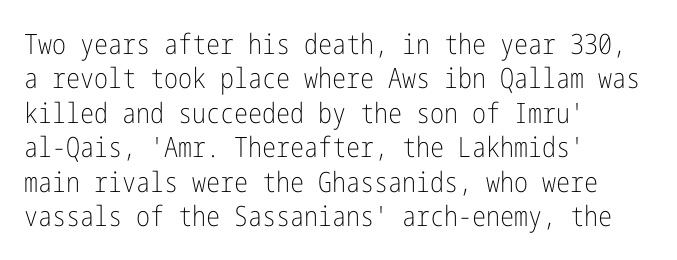
The image shows 28 px light, condensed sans-serif type, upright; set left-aligned, line spacing 1.23x, normal letter spacing, not underlined; low stroke contrast and a medium x-height.
